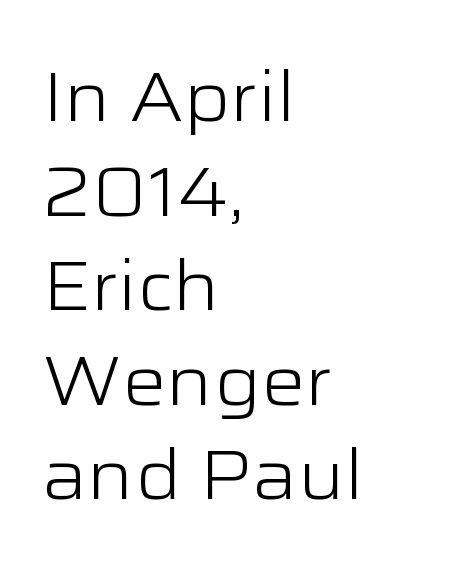
{"serif": "no", "italic": "no", "bold": "no", "weight": "light", "width": "wide", "stroke_contrast": "low", "x_height": "medium", "monospaced": "no", "underline": "no", "align": "left", "line_spacing": "normal", "line_spacing_ratio": 1.37, "letter_spacing": "normal", "letter_spacing_em": 0.0, "glyph_px": 69}
